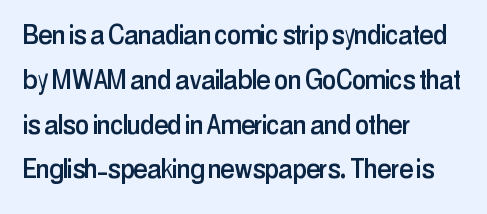
The image shows 32 px condensed sans-serif type, upright; set left-aligned, normal line spacing (1.4x), normal letter spacing, not underlined; low stroke contrast and a medium x-height.
